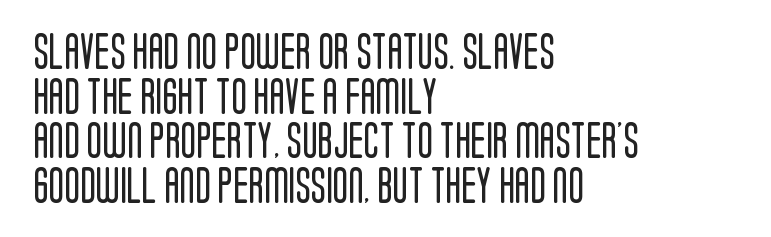
The image shows 36 px regular-weight, condensed sans-serif type, upright; set left-aligned, line spacing 1.24x, normal letter spacing, not underlined; low stroke contrast and a large x-height.
